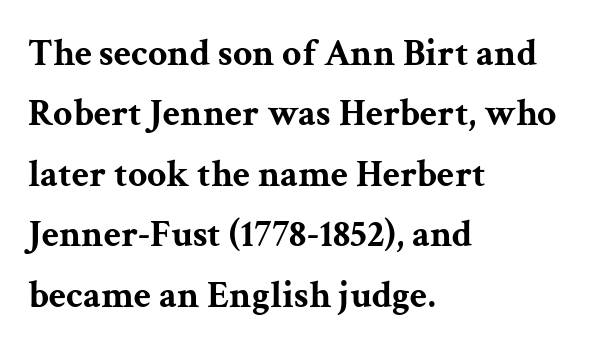
The image shows 38 px bold, wide serif type, upright; set left-aligned, normal line spacing (1.59x), normal letter spacing, not underlined; medium stroke contrast and a medium x-height.
